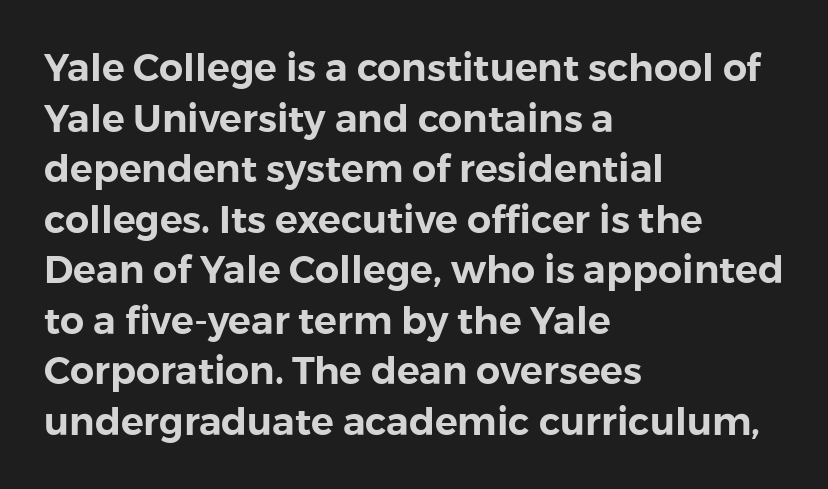
The lettering stays uniformly vertical, giving the passage a roman look. The face used here is a sans, in the tradition of grotesques and geometrics. You could not count columns in this text — the font is proportionally spaced. One-word summary of the alignment: left.
